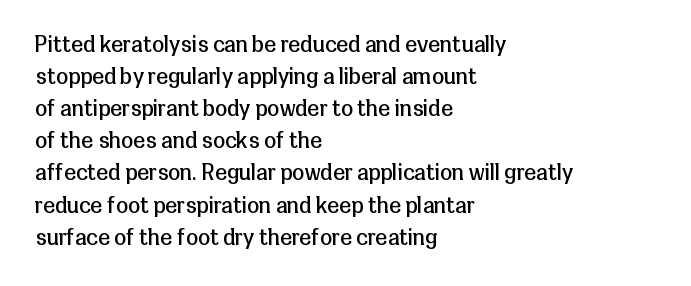
{"italic": "no", "bold": "no", "underline": "no", "align": "left", "line_spacing": "normal", "line_spacing_ratio": 1.46, "letter_spacing": "normal", "letter_spacing_em": 0.0, "glyph_px": 22}
